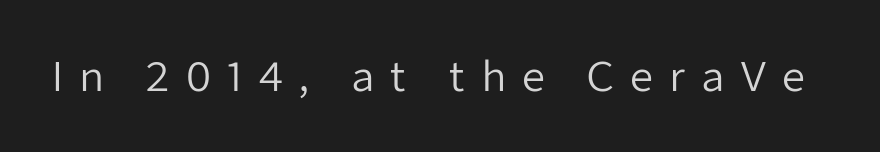
Descenders hang freely into open space. Letterform terminals end flat and unadorned throughout the passage. Look at the tracking — it's clearly loosened, letters drifting apart. Do the letters lean? They stand straight.
